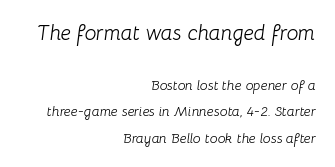
The image shows 21 px text type, italic (leaning right); set right-aligned, loose line spacing (1.9x), normal letter spacing, not underlined; the first (top) block is 1.5x larger.
